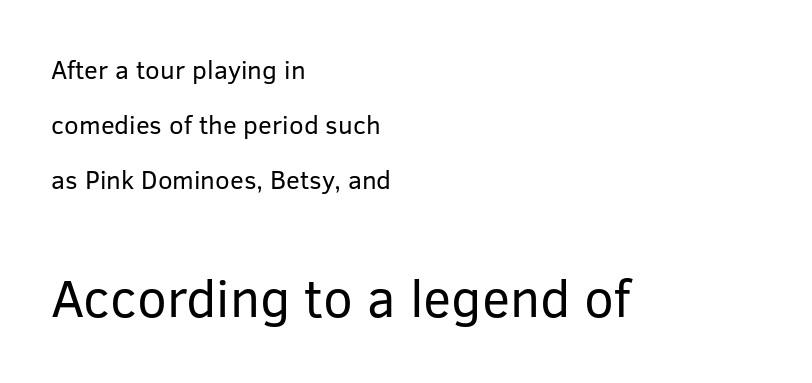
{"serif": "no", "italic": "no", "bold": "no", "weight": "regular", "width": "normal", "stroke_contrast": "low", "x_height": "medium", "monospaced": "no", "underline": "no", "align": "left", "line_spacing": "loose", "line_spacing_ratio": 2.12, "letter_spacing": "normal", "letter_spacing_em": 0.0, "larger_block": "second", "size_ratio": 2.04, "glyph_px": 53}
